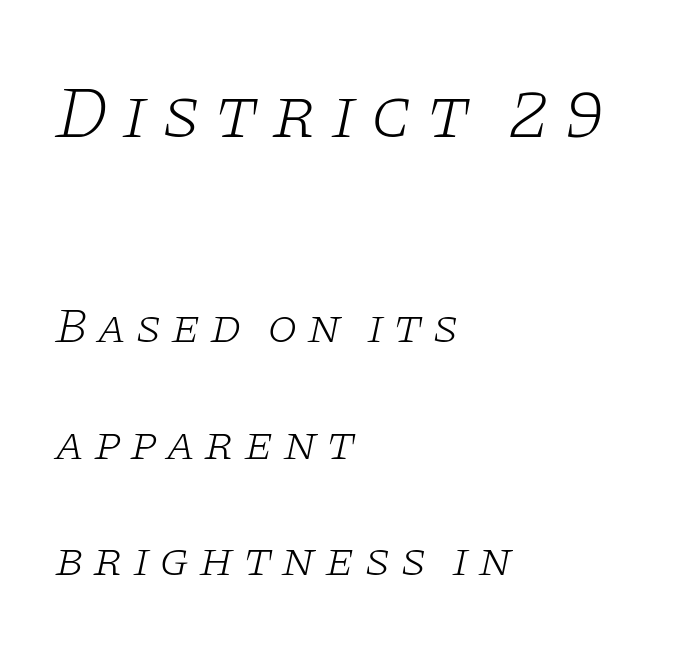
Q: Is the text bold? A: No.
Q: Is the text italic (slanted)? A: Yes, it leans right by about 11 degrees.
Q: Is the typeface a serif or a sans-serif typeface? A: Serif.
Q: Is the text underlined? A: No.
Q: How is the paragraph aligned? A: Left-aligned.
Q: Is the spacing between lines tight, normal or loose? A: Loose.
Q: Which block of text is set in a larger size, the first (top) or the second (bottom)? A: The first (top) one.
Q: Width (condensed, normal, or wide)? A: Wide.
Q: Stroke contrast? A: Low.
Q: x-height? A: Large.
Q: Monospaced? A: No.
